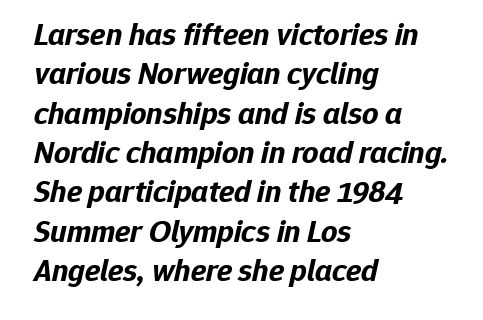
This rendering uses left alignment, leaving the right contour irregular. The face used here is proportionally spaced, like ordinary book or web type. Does the lettering tilt? It does — this is italic. Set as a true bold cut, around the 700 mark. Plain, unruled lines of type.
